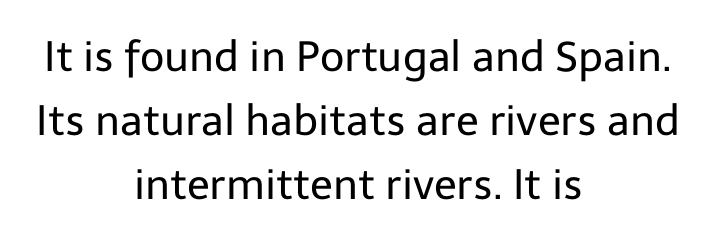
The strokes carry an ordinary text weight at most. The rendering keeps characters at their native spacing. Nothing sits at the stroke ends, so this counts as sans-serif. Descenders hang freely into open space.
